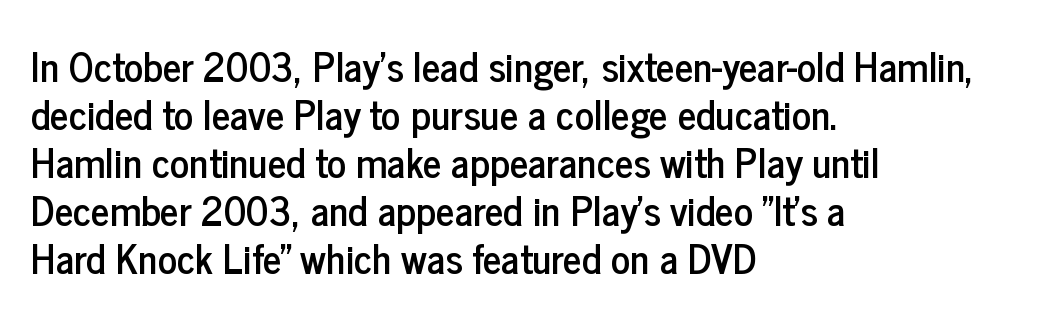
{"serif": "no", "italic": "no", "width": "condensed", "stroke_contrast": "low", "x_height": "medium", "monospaced": "no", "underline": "no", "align": "left", "line_spacing_ratio": 1.2, "letter_spacing": "normal", "letter_spacing_em": 0.0, "glyph_px": 40}
